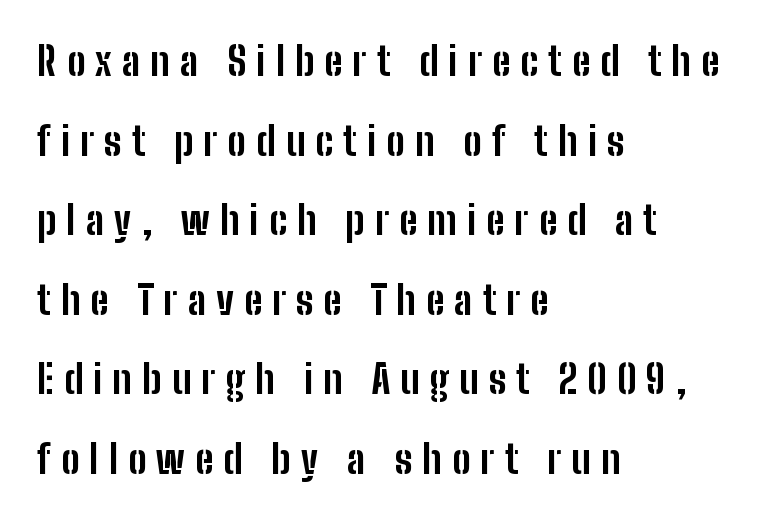
Honestly, the letter spacing is so wide it's the main thing you notice. The designer dialed line spacing up above the default. The characters display no serif detailing; their extremities are plain. Each letter keeps its own natural width here, so spacing adapts to shape. The foot of each line stays bare and open.
